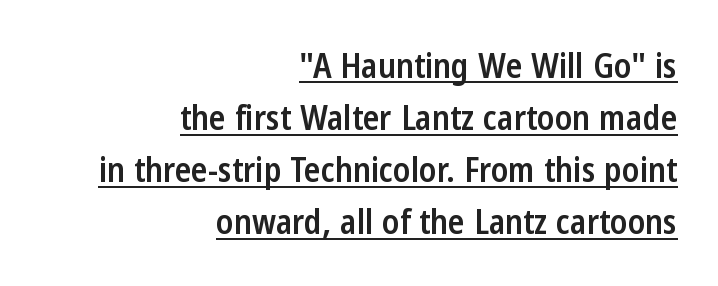
The image shows 34 px semibold, condensed sans-serif type, upright; set right-aligned, normal line spacing (1.53x), normal letter spacing, underlined; low stroke contrast and a medium x-height.
